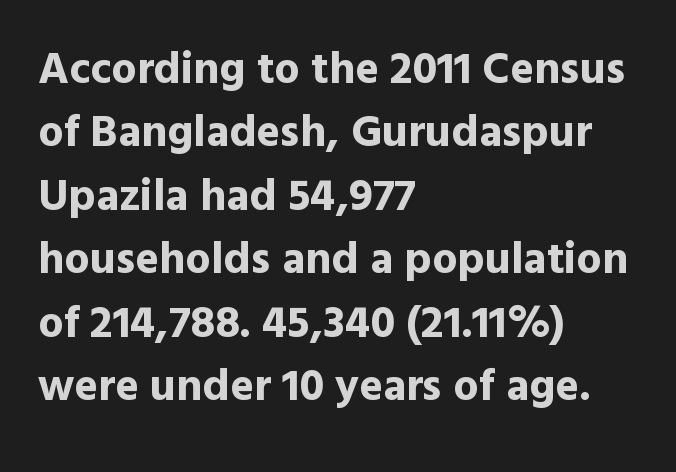
Glance below the letters and you will spot only blank space. Observe the absence of serifs on each vertical stroke in this sample. Each new line begins a customary step beneath the previous one. Heavy, bold letterforms. These lines keep a tight, regular rhythm from letter to letter. Visually the block forms a straight wall on the left and a jagged coastline on the right.
